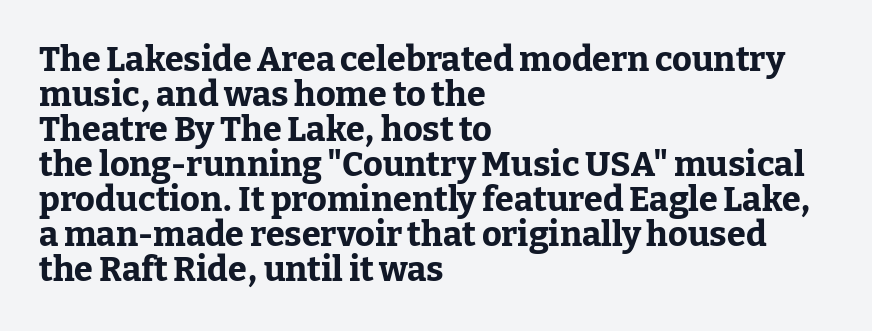
This rendering uses left alignment, leaving the right contour irregular. Quick note: interline space is minimal. The letters advance in unequal steps, a hallmark of proportional type. Honestly, the letter spacing is just normal — you wouldn't notice it. Letterform terminals end in serifs throughout the passage.
